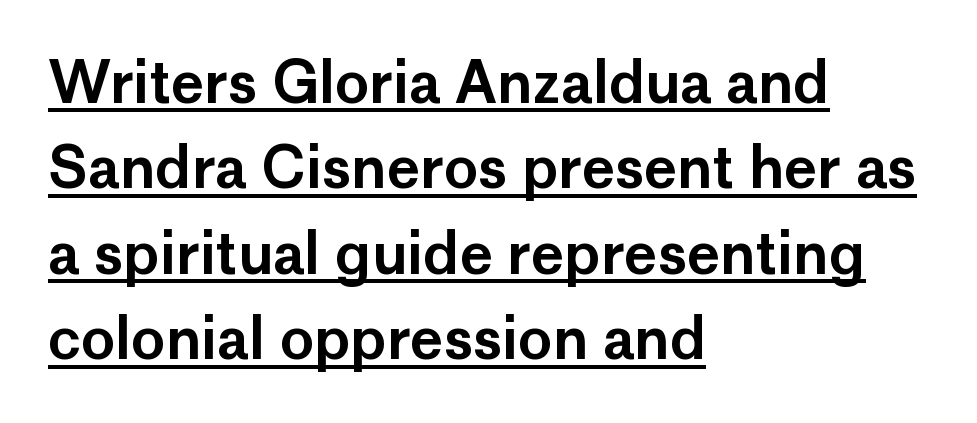
Q: Is the text italic (slanted)? A: No, it is upright.
Q: Is the typeface a serif or a sans-serif typeface? A: Sans-serif.
Q: Is the text underlined? A: Yes.
Q: How is the paragraph aligned? A: Left-aligned.
Q: Is the spacing between letters normal or unusually wide? A: Normal.
Q: Is the spacing between lines tight, normal or loose? A: Normal.
Q: Width (condensed, normal, or wide)? A: Normal.
Q: Stroke contrast? A: Low.
Q: x-height? A: Medium.
Q: Monospaced? A: No.
